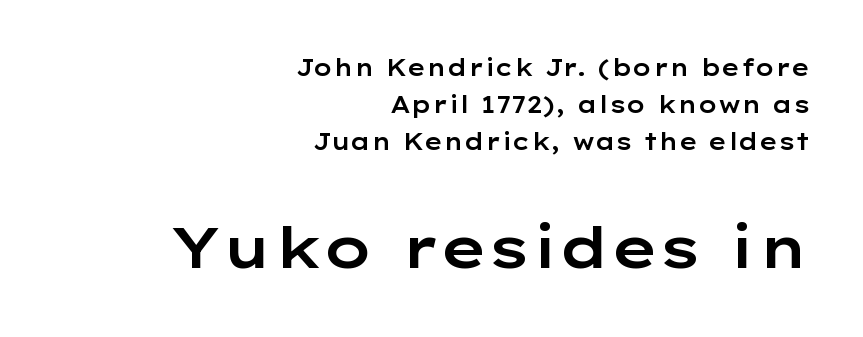
{"serif": "no", "italic": "no", "width": "wide", "stroke_contrast": "low", "x_height": "medium", "monospaced": "no", "underline": "no", "align": "right", "line_spacing": "normal", "line_spacing_ratio": 1.61, "letter_spacing": "normal", "letter_spacing_em": 0.0, "larger_block": "second", "size_ratio": 2.52, "glyph_px": 58}
